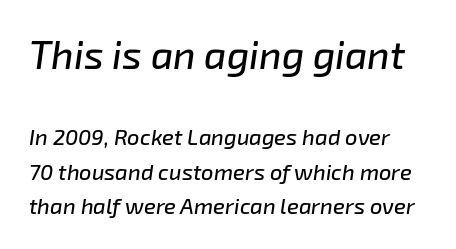
The image shows 39 px text type, italic (leaning right); set normal line spacing (1.58x), normal letter spacing, not underlined; the first (top) block is 1.77x larger; low stroke contrast and a medium x-height.
